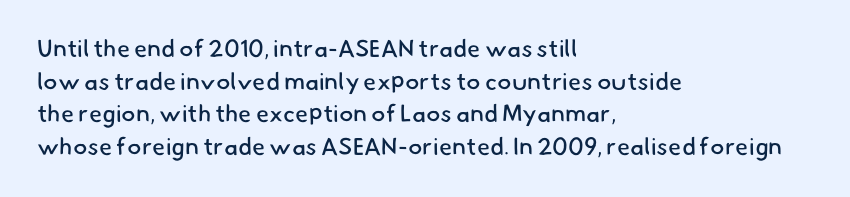
{"bold": "no", "underline": "no", "align": "left", "line_spacing": "normal", "line_spacing_ratio": 1.36, "letter_spacing": "normal", "letter_spacing_em": 0.0, "glyph_px": 24}
